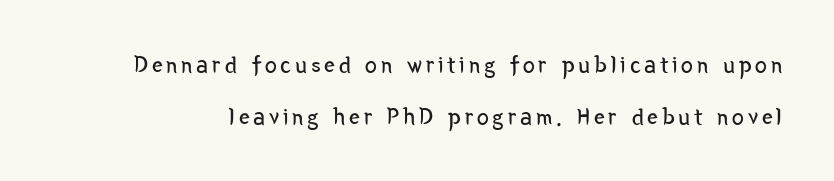
Q: Is the text bold? A: No.
Q: Is the text italic (slanted)? A: No, it is upright.
Q: Is the text underlined? A: No.
Q: Is the spacing between lines tight, normal or loose? A: Loose.
